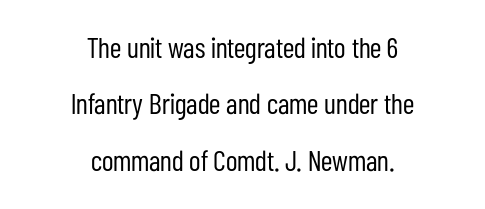
Classification — sans serif. The lines are spread far apart with generous leading. No extra tracking has been applied to these lines. Italic? Not at all — the glyphs are vertical. This sample has the flowing, uneven cadence of proportional lettering.
